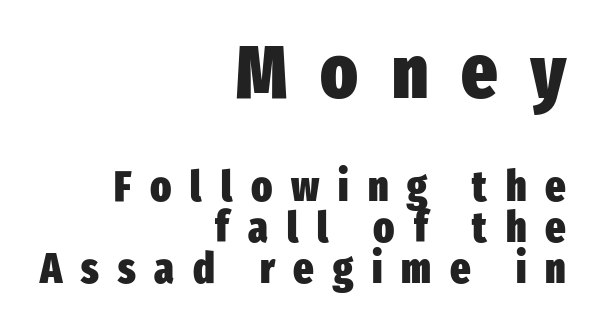
The image shows 76 px heavy, condensed sans-serif type, upright; set right-aligned, tight line spacing (0.96x), unusually wide letter spacing (+0.44 em), not underlined; the first (top) block is 1.77x larger; low stroke contrast and a medium x-height.
